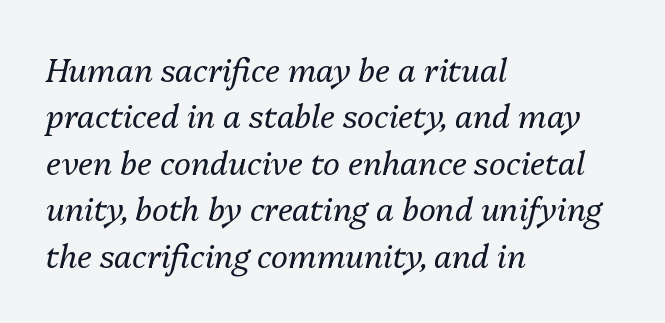
Q: Is the text bold? A: No.
Q: Is the text italic (slanted)? A: Yes, it leans right by about 13 degrees.
Q: Is the text underlined? A: No.
Q: How is the paragraph aligned? A: Left-aligned.
Q: Is the spacing between letters normal or unusually wide? A: Normal.
Q: Is the spacing between lines tight, normal or loose? A: Normal.
Q: Width (condensed, normal, or wide)? A: Normal.
Q: Stroke contrast? A: Medium.
Q: x-height? A: Medium.
Q: Monospaced? A: No.
